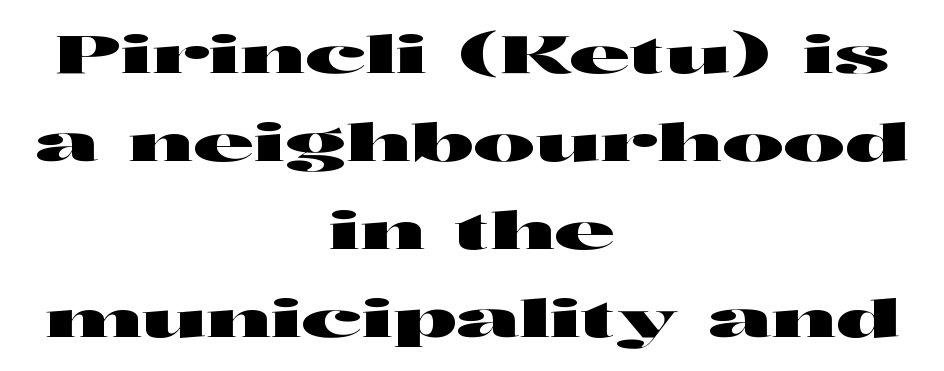
Q: Is the text italic (slanted)? A: No, it is upright.
Q: Is the typeface a serif or a sans-serif typeface? A: Sans-serif.
Q: Is the text underlined? A: No.
Q: How is the paragraph aligned? A: Centered.
Q: Is the spacing between letters normal or unusually wide? A: Normal.
Q: Is the spacing between lines tight, normal or loose? A: Normal.
Q: Width (condensed, normal, or wide)? A: Wide.
Q: Stroke contrast? A: High.
Q: x-height? A: Medium.
Q: Monospaced? A: No.
